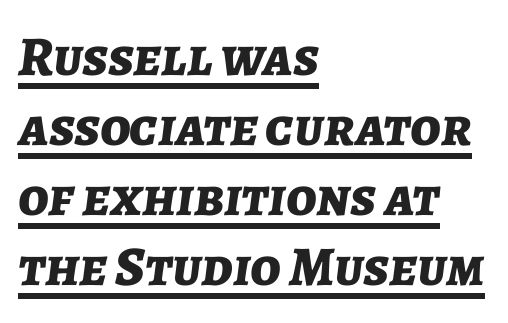
The image shows 56 px bold type, italic (leaning right); set left-aligned, normal line spacing (1.25x), normal letter spacing, underlined; low stroke contrast and a medium x-height.
